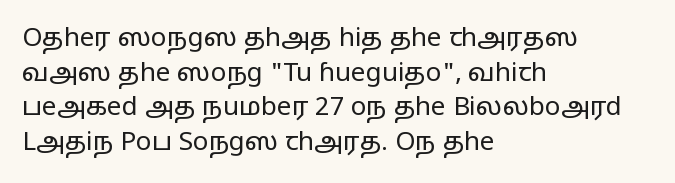
{"italic": "no", "bold": "no", "underline": "no", "align": "left", "line_spacing": "normal", "line_spacing_ratio": 1.33, "letter_spacing": "normal", "letter_spacing_em": 0.0, "glyph_px": 26}
